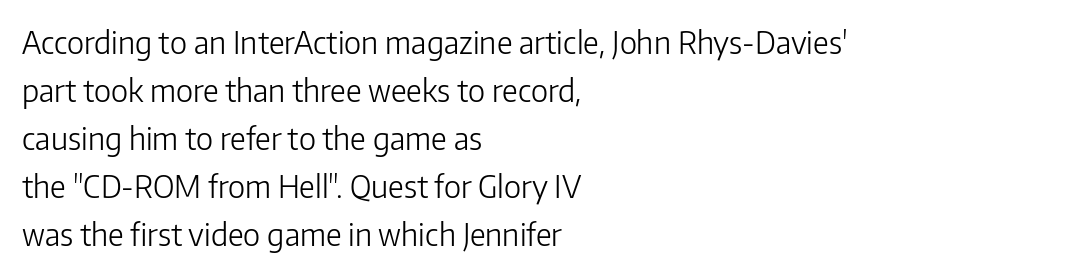
{"serif": "no", "italic": "no", "bold": "no", "weight": "light", "width": "normal", "stroke_contrast": "low", "x_height": "medium", "monospaced": "no", "underline": "no", "align": "left", "line_spacing": "normal", "line_spacing_ratio": 1.55, "letter_spacing": "normal", "letter_spacing_em": 0.0, "glyph_px": 31}
